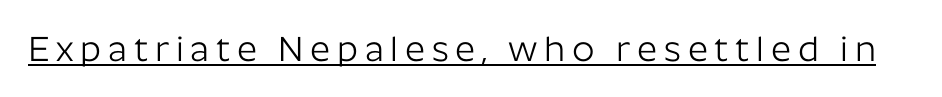
The image shows 35 px light sans-serif type, upright; set underlined; low stroke contrast and a medium x-height.
